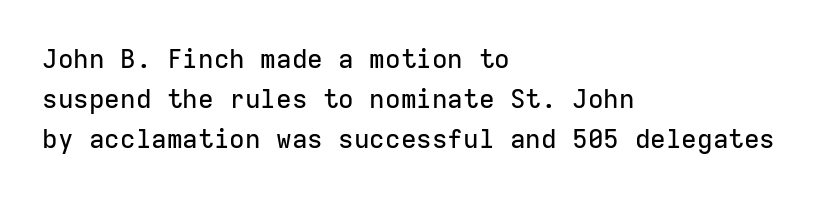
The image shows 26 px text type, upright; set left-aligned, normal line spacing (1.53x), normal letter spacing, not underlined.
